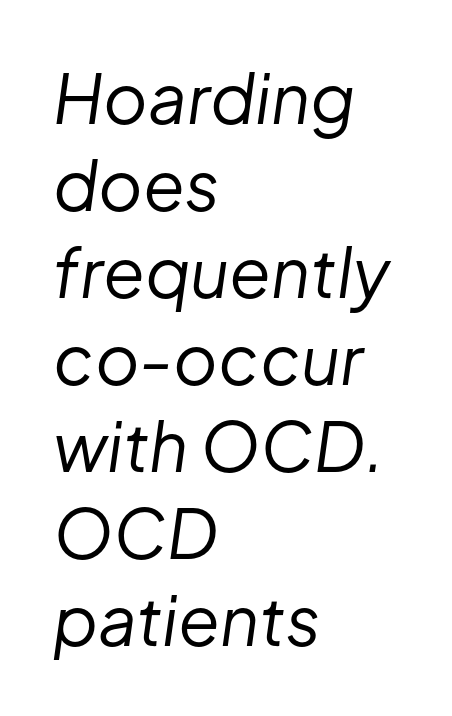
The image shows 68 px regular-weight type, italic (leaning right); set left-aligned, normal line spacing (1.28x), normal letter spacing, not underlined; low stroke contrast and a medium x-height.
